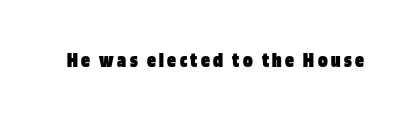
{"italic": "no", "bold": "yes", "underline": "no", "glyph_px": 22}
